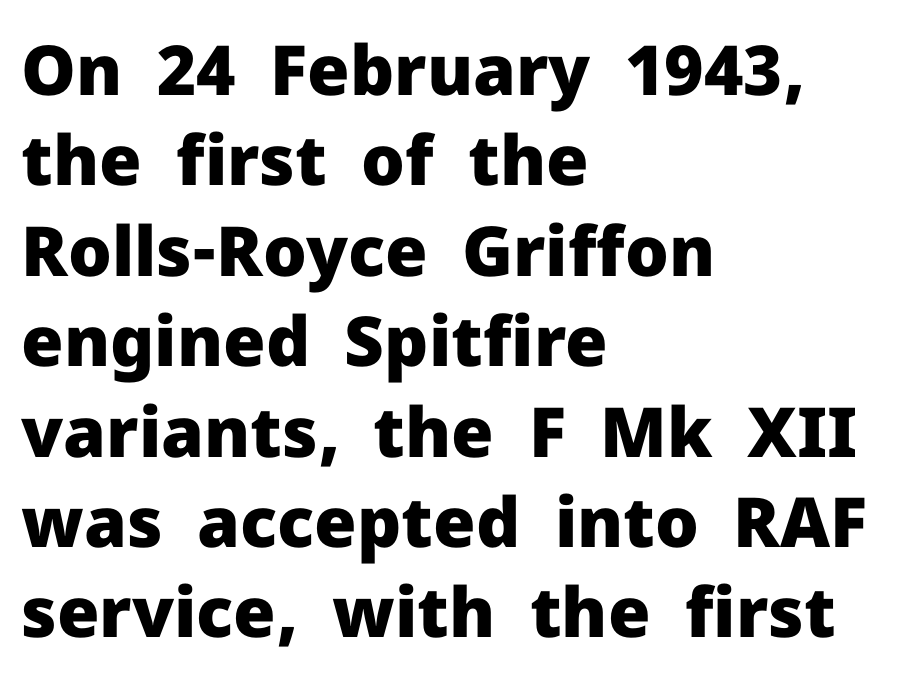
{"serif": "no", "italic": "no", "bold": "yes", "weight": "heavy", "width": "normal", "stroke_contrast": "low", "x_height": "medium", "monospaced": "no", "underline": "no", "align": "left", "line_spacing": "normal", "line_spacing_ratio": 1.31, "letter_spacing": "normal", "letter_spacing_em": 0.0, "glyph_px": 69}
